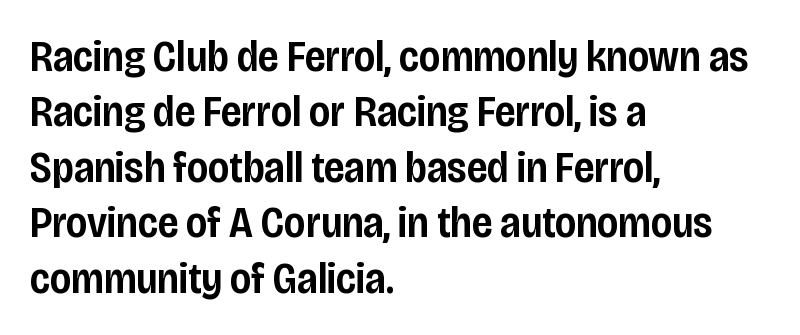
Rows of type keep a routine distance in the vertical direction. These lines are set flush left with a ragged right edge. The rendering keeps characters at their native spacing. The area under the type is left untouched. Varying glyph widths throughout — classic text-font behaviour.
